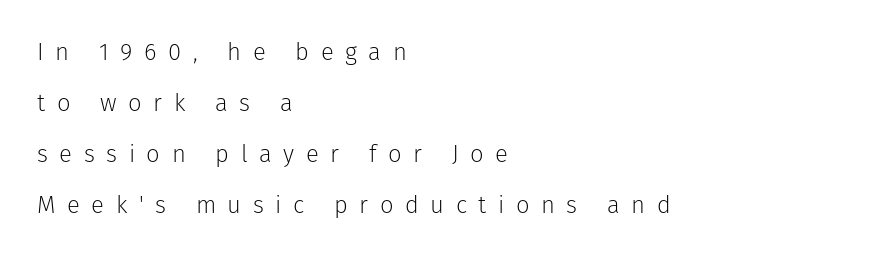
Q: Is the text bold? A: No.
Q: Is the text italic (slanted)? A: No, it is upright.
Q: Is the text underlined? A: No.
Q: How is the paragraph aligned? A: Left-aligned.
Q: Is the spacing between letters normal or unusually wide? A: Unusually wide.
Q: Is the spacing between lines tight, normal or loose? A: Loose.
